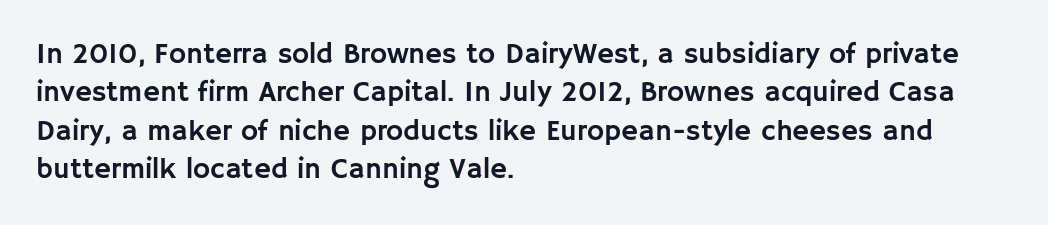
A student would call this left alignment; a typographer would say flush left, rag right. Regarding leading, the lines here are spaced in the standard way. Here the glyphs are tracked normally, forming tight word shapes. Nobody drew a line under any word here. Letterform terminals end flat and unadorned throughout the passage.
